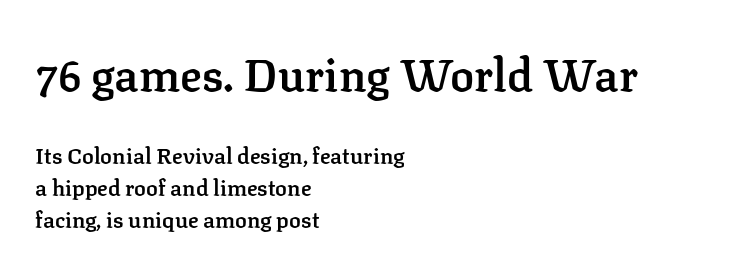
This block has exactly the height ordinary leading produces. This is the regular roman posture of the typeface. Regarding serifs, this sample has them. Glance below the letters and you will spot only blank space. Reading top to bottom, the characters get smaller at the block break.
